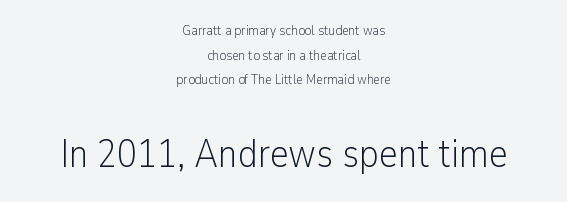
{"serif": "no", "italic": "no", "bold": "no", "weight": "light", "width": "condensed", "stroke_contrast": "low", "x_height": "medium", "monospaced": "no", "underline": "no", "align": "center", "line_spacing_ratio": 1.76, "letter_spacing": "normal", "letter_spacing_em": 0.0, "larger_block": "second", "size_ratio": 2.86, "glyph_px": 40}
